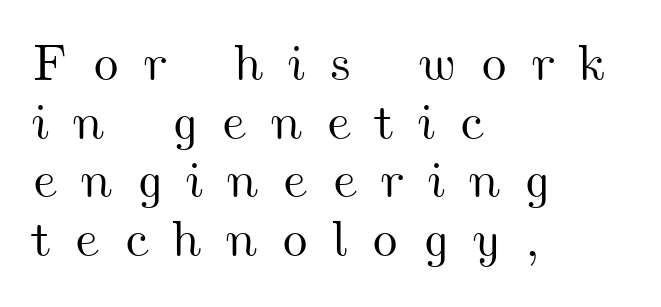
The image shows 51 px wide type; set left-aligned, tight line spacing (1.15x), unusually wide letter spacing (+0.47 em), not underlined; medium stroke contrast and a small x-height.
